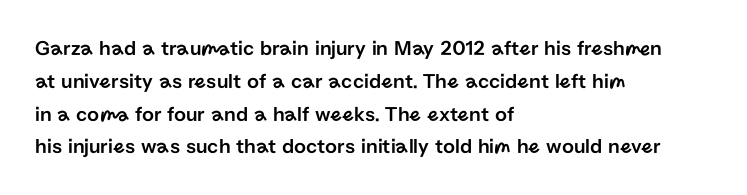
Q: Is the text italic (slanted)? A: No, it is upright.
Q: Is the text underlined? A: No.
Q: How is the paragraph aligned? A: Left-aligned.
Q: Is the spacing between letters normal or unusually wide? A: Normal.
Q: Is the spacing between lines tight, normal or loose? A: Normal.
